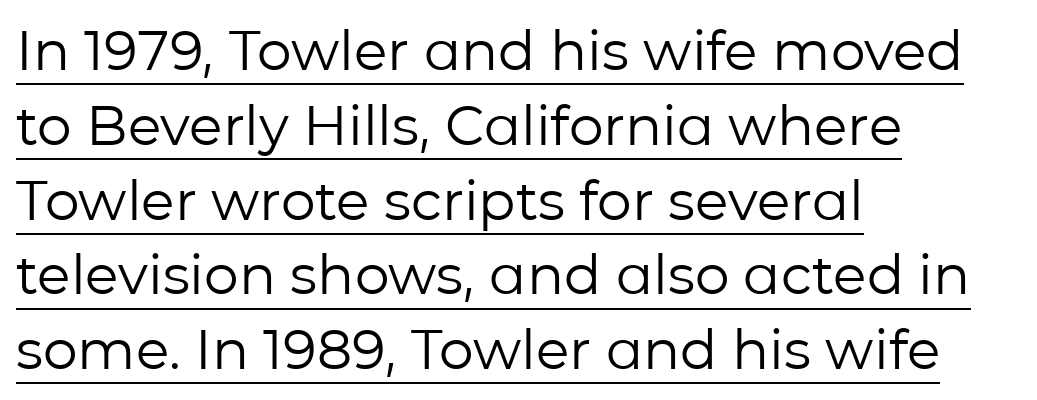
The rendering keeps characters at their native spacing. The weight tops out at a normal text grade. No feet cap the strokes, marking this as sans-serif type. Spacing verdict: proportional, widths tailored to each character.
